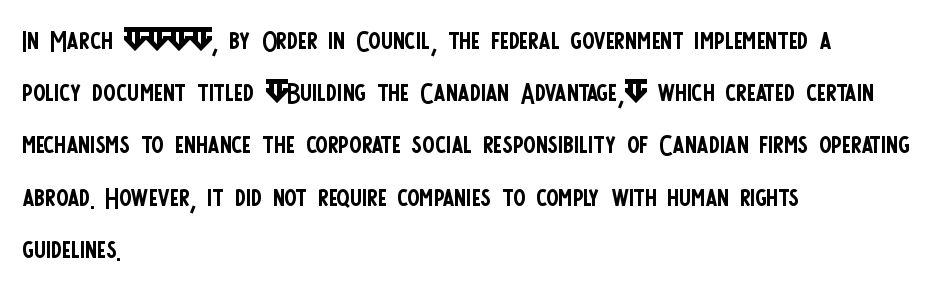
Compared with typical paragraphs, the rows here are spaced about the same. Spacing verdict: proportional, widths tailored to each character. Typographically, this falls in the sans-serif category. Left-aligned paragraph, ragged on the right. Glyph-to-glyph distance matches everyday printed text. The typeface has the unassuming heft of standard copy or less.
